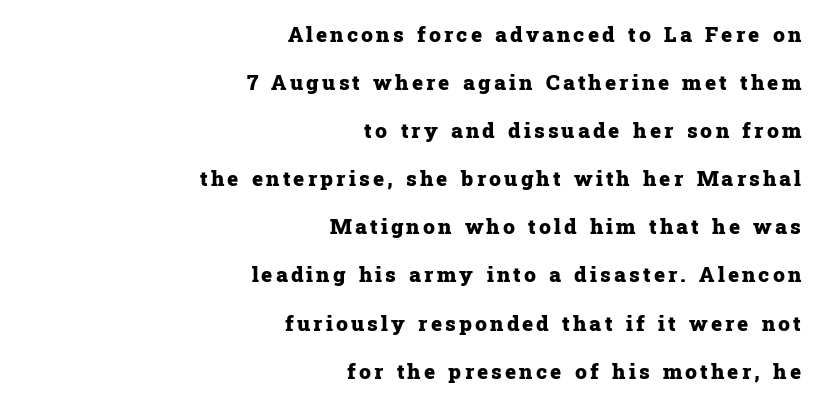
Q: Is the text bold? A: Yes.
Q: Is the text italic (slanted)? A: No, it is upright.
Q: Is the text underlined? A: No.
Q: How is the paragraph aligned? A: Right-aligned.
Q: Is the spacing between lines tight, normal or loose? A: Loose.
